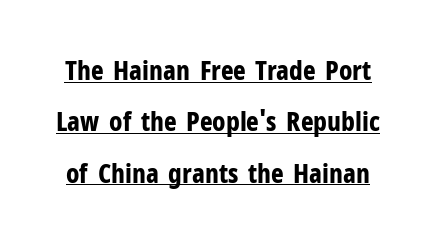
The image shows 27 px bold type, upright; set loose line spacing (1.9x), normal letter spacing, underlined.
